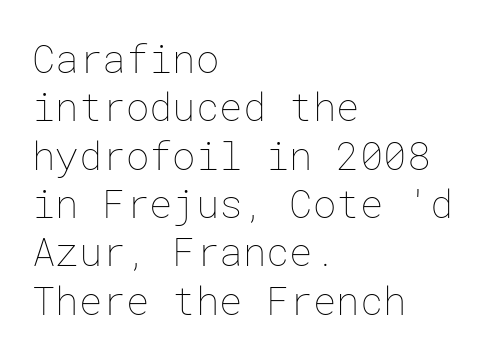
The letters stand upright; this is a roman face. Each line starts at the same left margin while the right side varies. This rendering leaves character spacing at its baseline value. A bare baseline throughout the passage.
